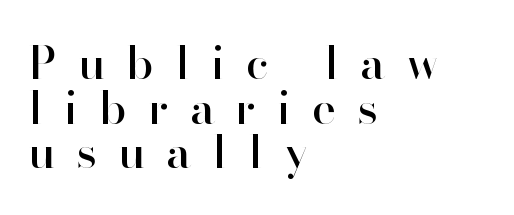
{"serif": "no", "italic": "no", "width": "normal", "stroke_contrast": "high", "x_height": "small", "monospaced": "no", "underline": "no", "align": "left", "line_spacing": "tight", "line_spacing_ratio": 0.99, "letter_spacing": "wide", "letter_spacing_em": 0.48, "glyph_px": 45}
